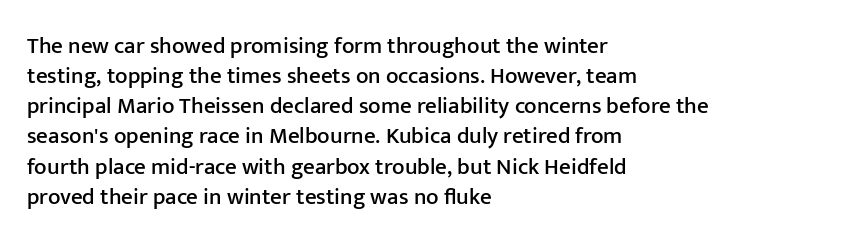
The ragged edge is on the right, which tells us the setting is flush left. What's the leading like? Ordinary, nothing unusual. Posture: straight, roman, zero tilt. The face used here is rendered with its standard letterfit. Letters rest on an invisible, unmarked baseline.
